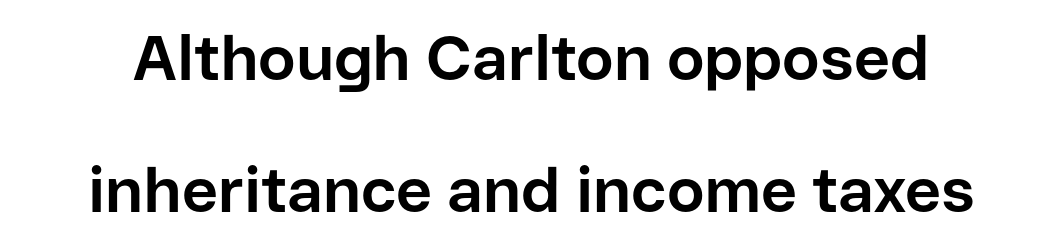
{"serif": "no", "italic": "no", "bold": "yes", "weight": "bold", "width": "normal", "stroke_contrast": "low", "x_height": "medium", "monospaced": "no", "underline": "no", "line_spacing": "loose", "line_spacing_ratio": 2.09, "letter_spacing": "normal", "letter_spacing_em": 0.0, "glyph_px": 63}
